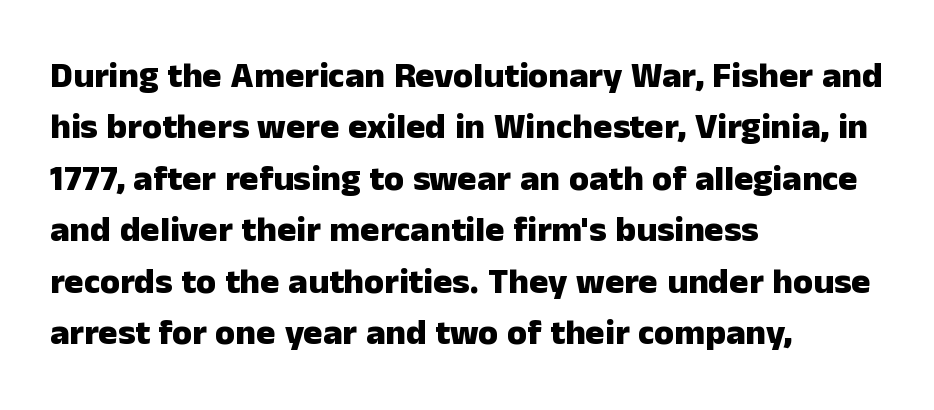
{"serif": "no", "italic": "no", "bold": "yes", "weight": "heavy", "width": "normal", "stroke_contrast": "low", "x_height": "medium", "monospaced": "no", "underline": "no", "align": "left", "line_spacing": "normal", "line_spacing_ratio": 1.43, "letter_spacing": "normal", "letter_spacing_em": 0.0, "glyph_px": 36}
